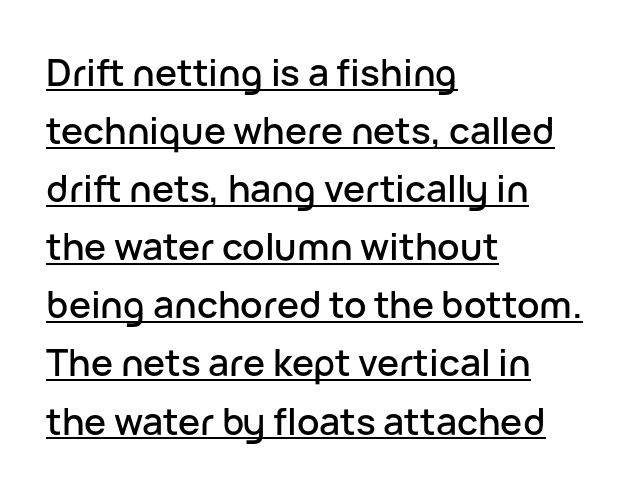
Q: Is the text italic (slanted)? A: No, it is upright.
Q: Is the typeface a serif or a sans-serif typeface? A: Sans-serif.
Q: Is the text underlined? A: Yes.
Q: How is the paragraph aligned? A: Left-aligned.
Q: Is the spacing between letters normal or unusually wide? A: Normal.
Q: Is the spacing between lines tight, normal or loose? A: Normal.
Q: Width (condensed, normal, or wide)? A: Normal.
Q: Stroke contrast? A: Low.
Q: x-height? A: Medium.
Q: Monospaced? A: No.
